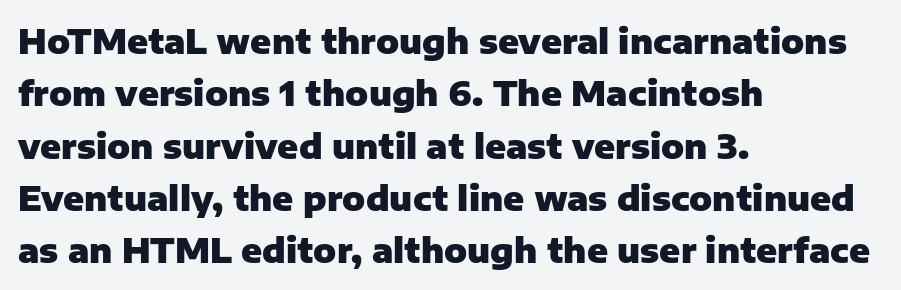
{"serif": "no", "italic": "no", "bold": "yes", "weight": "heavy", "width": "normal", "stroke_contrast": "low", "x_height": "medium", "monospaced": "no", "underline": "no", "align": "left", "line_spacing": "normal", "line_spacing_ratio": 1.54, "letter_spacing": "normal", "letter_spacing_em": 0.0, "glyph_px": 34}
